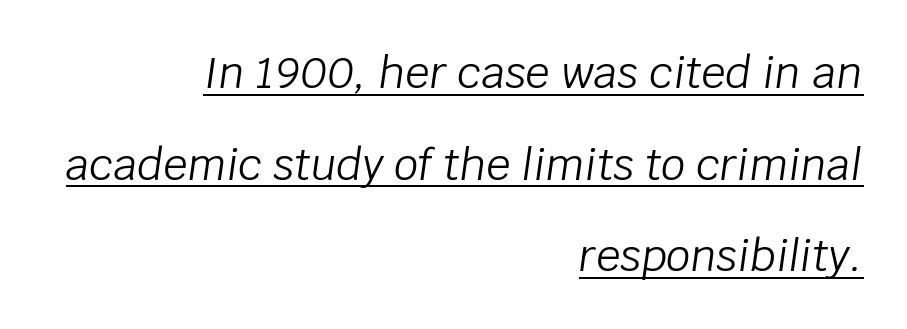
The image shows 43 px light type, italic (leaning right); set right-aligned, loose line spacing (2.13x), normal letter spacing, underlined; low stroke contrast and a large x-height.
